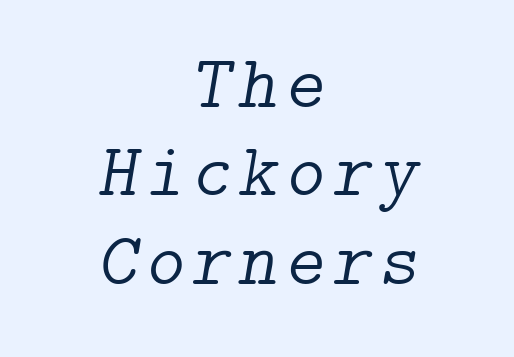
The image shows 75 px light serif type, italic (leaning right); set centered, line spacing 1.18x, not underlined; low stroke contrast and a medium x-height.
